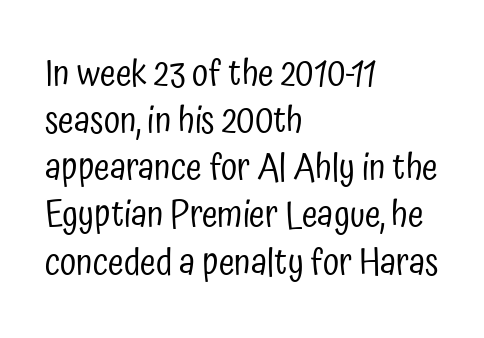
This is not heavy type; no bold has been used. You could call the tracking neutral — neither tight nor loose. Do the characters align in a grid? No, the font is proportional. Baseline-to-baseline distance is the conventional proportion of letter height.
